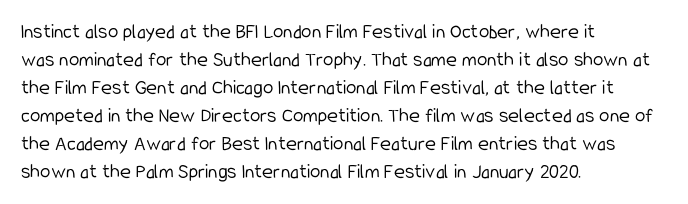
The paragraph has a hard left edge and a soft right edge. Rows of type keep a routine distance in the vertical direction. The letters sit at their default tracking, neither squeezed nor spread. Posture: vertical.
